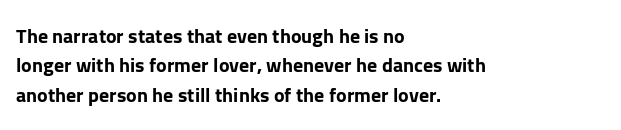
Q: Is the text bold? A: Yes.
Q: Is the text italic (slanted)? A: No, it is upright.
Q: Is the text underlined? A: No.
Q: How is the paragraph aligned? A: Left-aligned.
Q: Is the spacing between letters normal or unusually wide? A: Normal.
Q: Is the spacing between lines tight, normal or loose? A: Normal.
